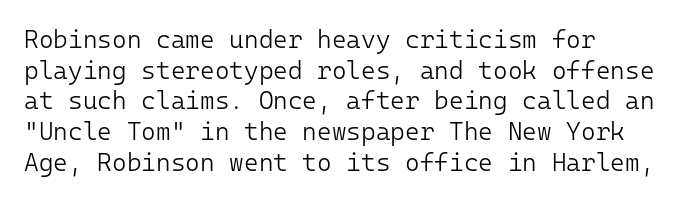
Q: Is the text bold? A: No.
Q: Is the text italic (slanted)? A: No, it is upright.
Q: Is the text underlined? A: No.
Q: Is the spacing between letters normal or unusually wide? A: Normal.
